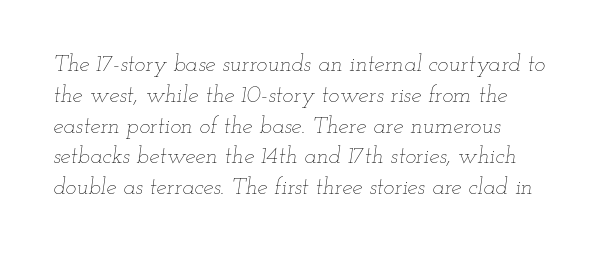
This rendering features lettering with no underline. Leading matches the norm, producing a regular column. The font is comparable to plain body text, perhaps lighter. The lines in this sample share a left origin and differ only in where they stop. If you drew a line through each stem, it would be angled. Tracking here is standard; glyphs follow each other at the usual distance.
